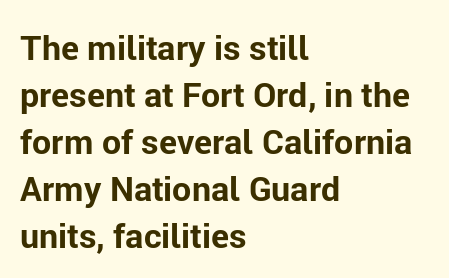
Does the weight exceed regular? Yes, all the way to bold. This sample uses plain, unmodified letter spacing. The letters carry no serifs — their stems end cleanly without finishing strokes. Here the designer chose a conventional face with non-uniform glyph widths. The type sits square on the baseline with zero lean. Teacher's note: observe the even left margin — that is flush-left alignment.
